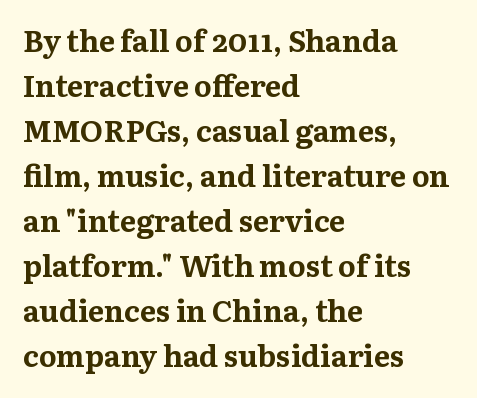
The horizontal fit of the characters is conventional and even. Honestly, there is no underline to notice here at all. The rendering shows small feet on the letterforms — a serif design. The glyphs have the mass of a bold cut.
